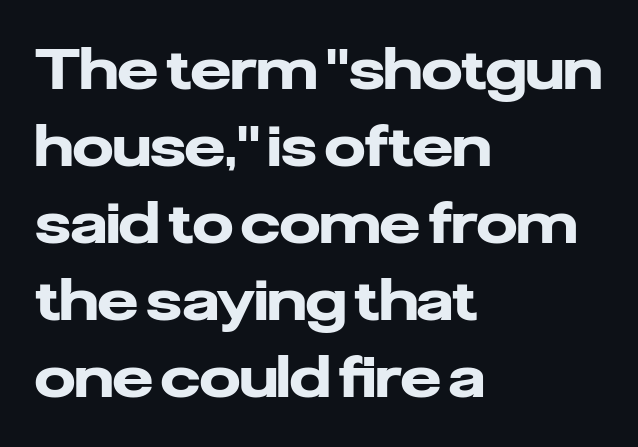
Rows of type keep a routine distance in the vertical direction. The lettering stays uniformly vertical, giving the passage a roman look. The strip under each line holds only bare page. The passage is arranged the way most books set body copy — flush left.
